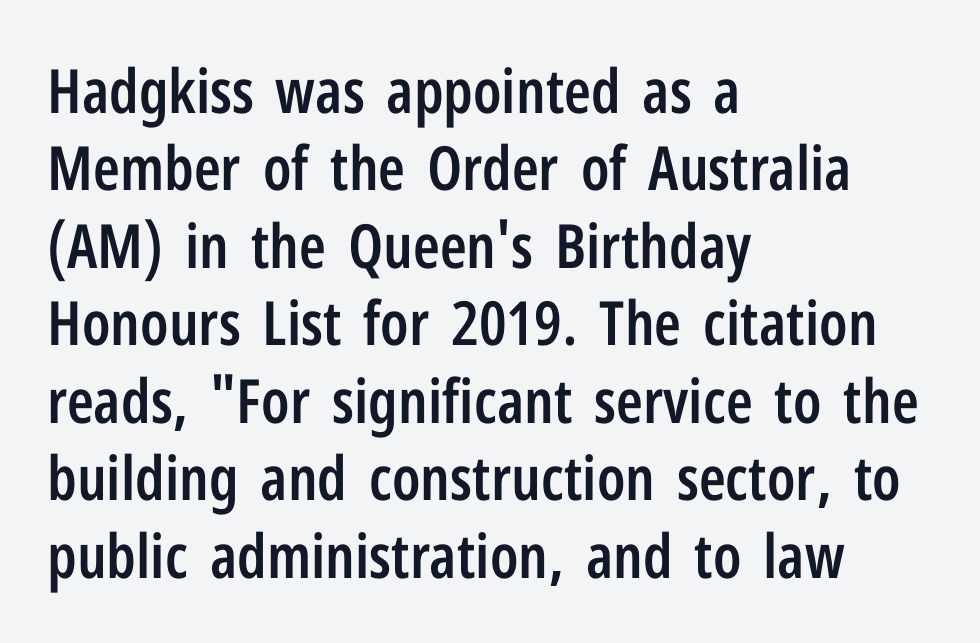
Q: Is the text bold? A: Semi-bold.
Q: Is the text italic (slanted)? A: No, it is upright.
Q: Is the typeface a serif or a sans-serif typeface? A: Sans-serif.
Q: Is the text underlined? A: No.
Q: How is the paragraph aligned? A: Left-aligned.
Q: Is the spacing between letters normal or unusually wide? A: Normal.
Q: Is the spacing between lines tight, normal or loose? A: Normal.
Q: Width (condensed, normal, or wide)? A: Condensed.
Q: Stroke contrast? A: Low.
Q: x-height? A: Medium.
Q: Monospaced? A: No.
